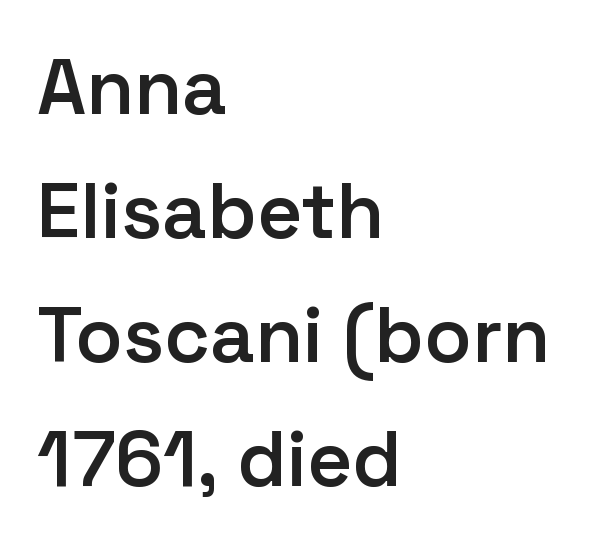
The image shows 78 px semibold sans-serif type, upright; set left-aligned, normal line spacing (1.59x), normal letter spacing, not underlined; low stroke contrast and a medium x-height.
